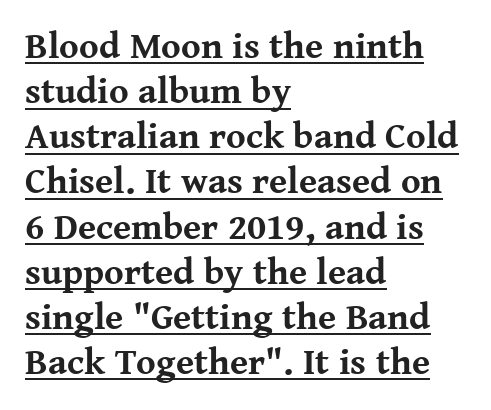
{"serif": "yes", "italic": "no", "bold": "yes", "weight": "bold", "width": "normal", "stroke_contrast": "medium", "x_height": "medium", "monospaced": "no", "underline": "yes", "align": "left", "line_spacing_ratio": 1.22, "letter_spacing": "normal", "letter_spacing_em": 0.0, "glyph_px": 37}
